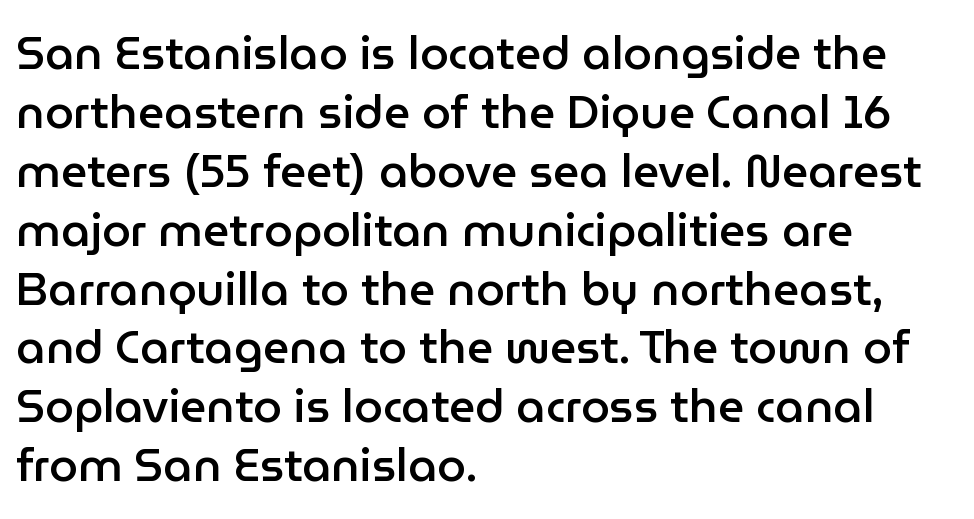
No italicization has been applied; the sample stays upright. Between one letter and the next there's only the usual sliver of space. Emphasis by weight is partial: semibold. The lines sit at an ordinary, default distance from one another. You could not count columns in this text — the font is proportionally spaced. Typeset ragged right — the left edge is the straight one.
